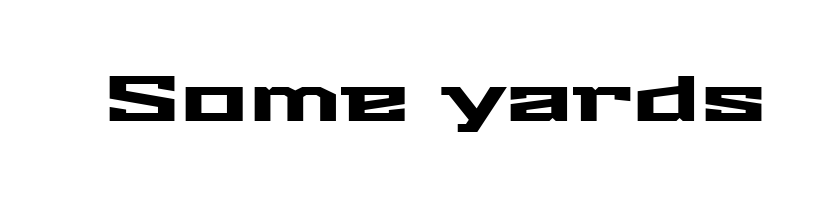
Q: Is the text italic (slanted)? A: No, it is upright.
Q: Is the typeface a serif or a sans-serif typeface? A: Sans-serif.
Q: Is the text underlined? A: No.
Q: Is the spacing between letters normal or unusually wide? A: Normal.
Q: Width (condensed, normal, or wide)? A: Wide.
Q: Stroke contrast? A: Medium.
Q: x-height? A: Medium.
Q: Monospaced? A: No.
